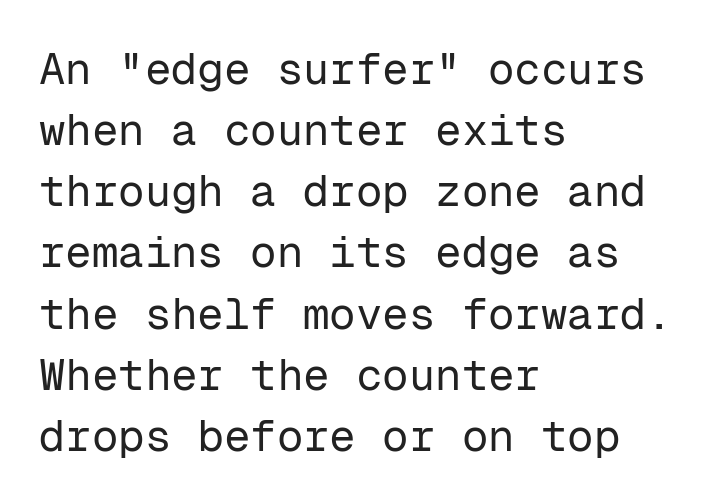
This reads as an unemphasized weight, regular at the heaviest. This sample has the even, mechanical cadence of fixed-width lettering. Note: no serifs on the glyphs. No extra tracking has been applied to these lines. The space directly below the letters is spotless.
